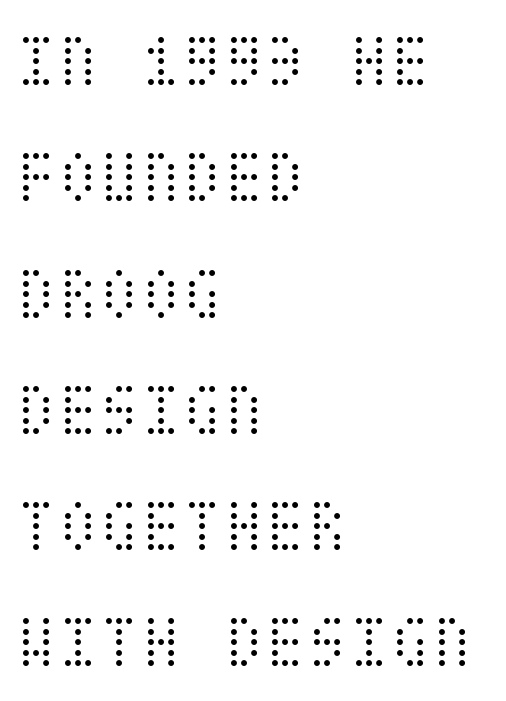
Q: Is the text bold? A: No.
Q: Is the text italic (slanted)? A: No, it is upright.
Q: Is the text underlined? A: No.
Q: How is the paragraph aligned? A: Left-aligned.
Q: Is the spacing between letters normal or unusually wide? A: Normal.
Q: Is the spacing between lines tight, normal or loose? A: Normal.
Q: Width (condensed, normal, or wide)? A: Condensed.
Q: Stroke contrast? A: Medium.
Q: x-height? A: Large.
